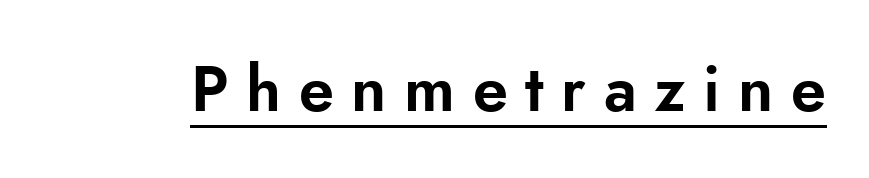
{"serif": "no", "italic": "no", "width": "normal", "stroke_contrast": "low", "x_height": "small", "monospaced": "no", "underline": "yes", "letter_spacing": "wide", "letter_spacing_em": 0.28, "glyph_px": 63}
